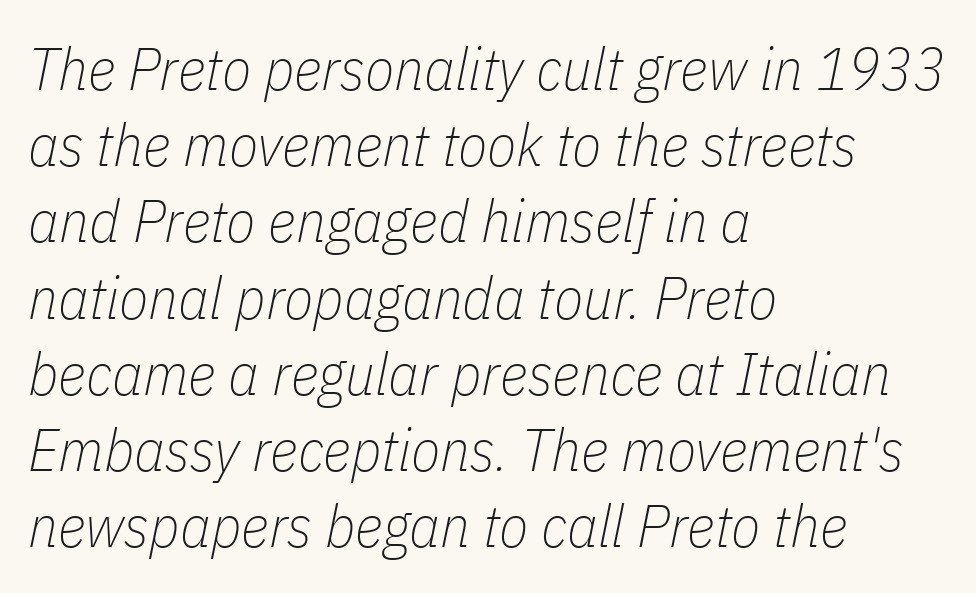
{"italic": "yes", "lean": "right", "slant_degrees": 11, "bold": "no", "weight": "thin", "width": "condensed", "stroke_contrast": "low", "x_height": "medium", "monospaced": "no", "underline": "no", "align": "left", "line_spacing": "normal", "line_spacing_ratio": 1.27, "letter_spacing": "normal", "letter_spacing_em": 0.0, "glyph_px": 60}
